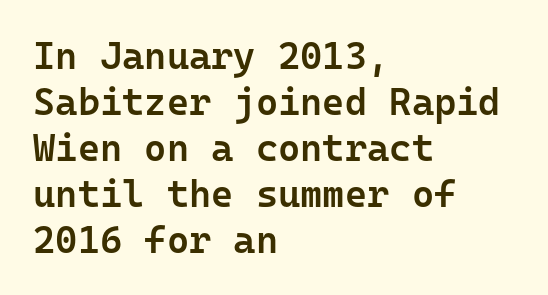
You could call the tracking neutral — neither tight nor loose. A roman cut, with each character standing at attention. Is this a fixed-width face? Yes — each glyph sits in an identical cell. The space beneath each line is pristine and unruled.
